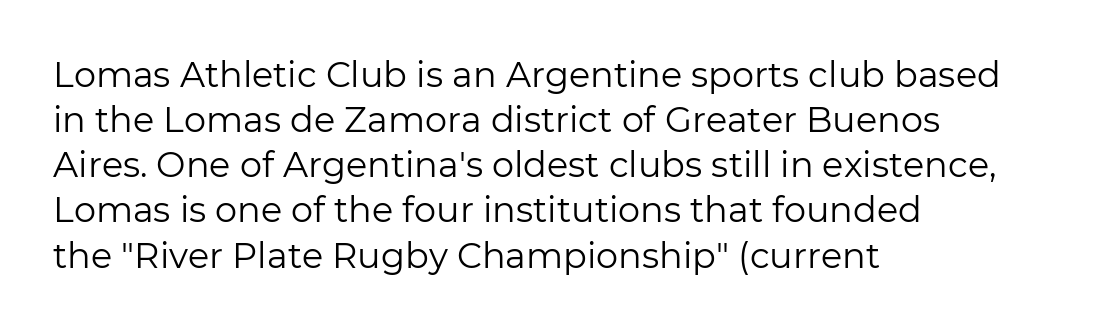
{"serif": "no", "italic": "no", "bold": "no", "weight": "regular", "width": "normal", "stroke_contrast": "low", "x_height": "medium", "monospaced": "no", "underline": "no", "align": "left", "line_spacing": "normal", "line_spacing_ratio": 1.29, "letter_spacing": "normal", "letter_spacing_em": 0.0, "glyph_px": 35}
